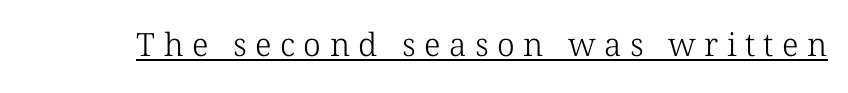
{"serif": "yes", "bold": "no", "weight": "light", "width": "normal", "stroke_contrast": "low", "x_height": "medium", "monospaced": "no", "underline": "yes", "letter_spacing": "wide", "letter_spacing_em": 0.26, "glyph_px": 32}
